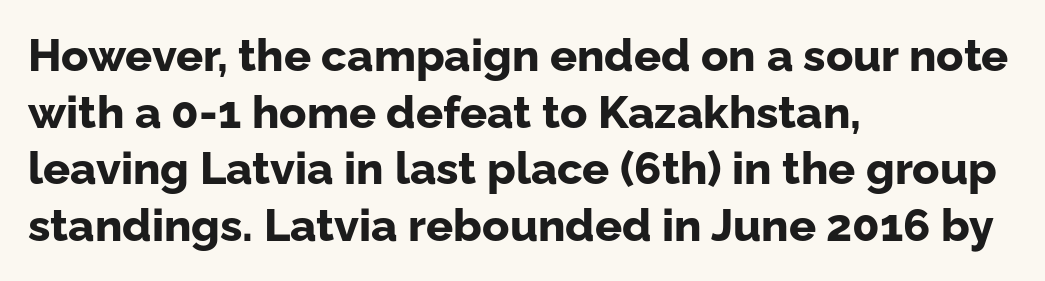
The image shows 45 px bold sans-serif type, upright; set left-aligned, normal line spacing (1.26x), normal letter spacing, not underlined; low stroke contrast and a medium x-height.
